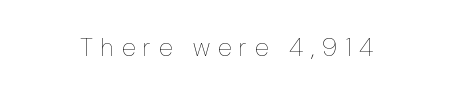
The image shows 26 px text type, upright; set centered, unusually wide letter spacing (+0.3 em), not underlined.
